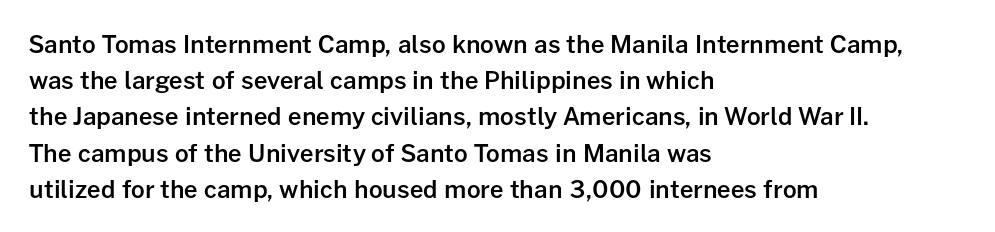
The image shows 24 px text type, upright; set left-aligned, normal line spacing (1.51x), normal letter spacing, not underlined.
